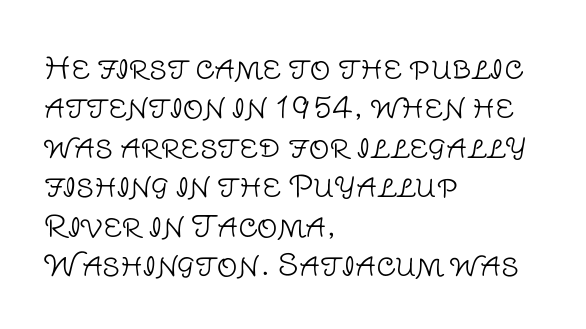
{"serif": "no", "bold": "no", "weight": "light", "width": "normal", "stroke_contrast": "low", "x_height": "large", "monospaced": "no", "underline": "no", "align": "left", "line_spacing": "normal", "line_spacing_ratio": 1.36, "letter_spacing": "normal", "letter_spacing_em": 0.0, "glyph_px": 29}
